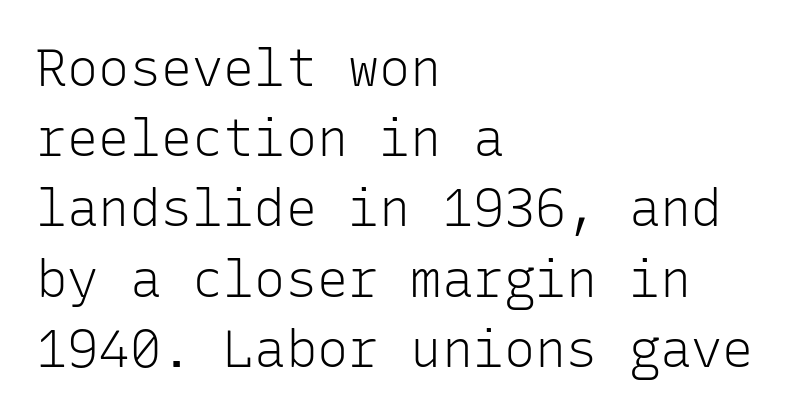
The image shows 52 px light sans-serif type, upright, monospaced; set left-aligned, normal line spacing (1.35x), normal letter spacing, not underlined; low stroke contrast and a medium x-height.
